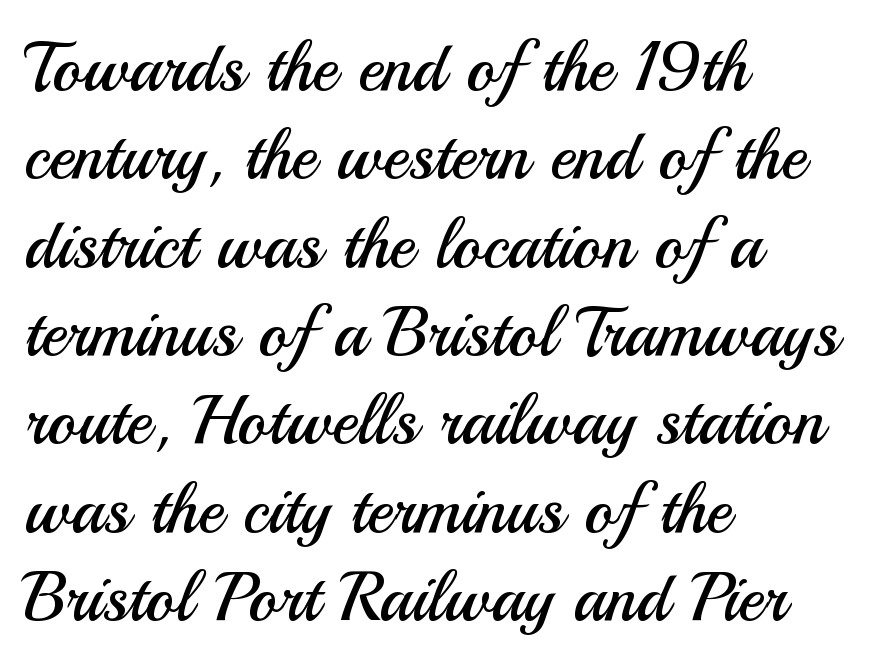
{"serif": "no", "bold": "no", "weight": "regular", "width": "normal", "stroke_contrast": "medium", "x_height": "small", "monospaced": "no", "underline": "no", "align": "left", "line_spacing": "normal", "line_spacing_ratio": 1.28, "letter_spacing": "normal", "letter_spacing_em": 0.0, "glyph_px": 69}
